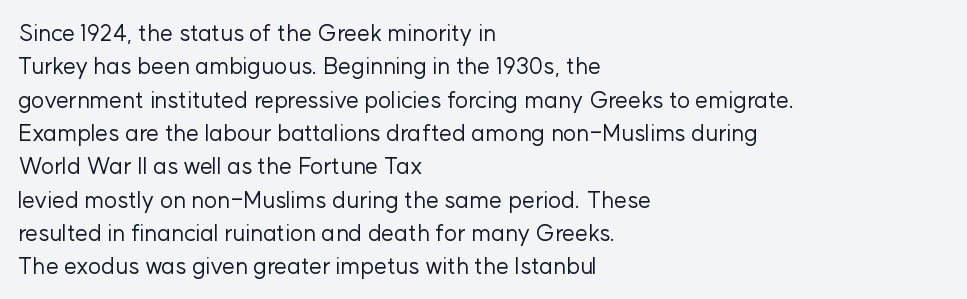
{"italic": "no", "bold": "no", "underline": "no", "align": "left", "line_spacing": "normal", "line_spacing_ratio": 1.45, "letter_spacing": "normal", "letter_spacing_em": 0.0, "glyph_px": 23}
